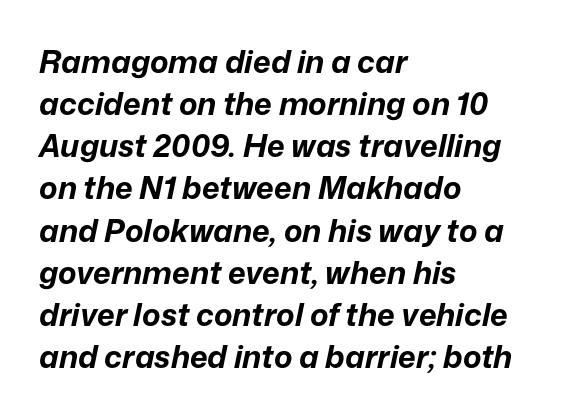
One-word summary of the alignment: left. Weight check: bold — yes, fully. Regarding leading, the lines here are spaced in the standard way. Any mark beneath the type? The region is blank. Is the letter spacing exaggerated? No — it looks like the ordinary default.
